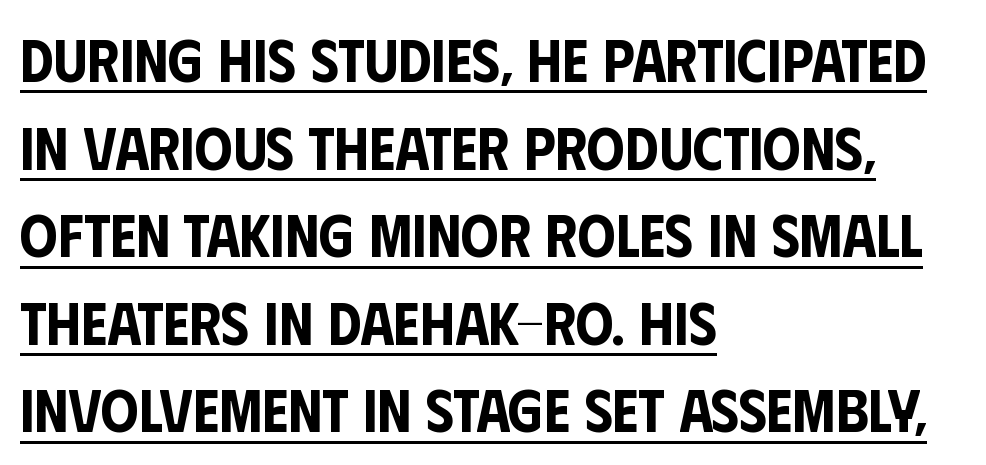
The image shows 60 px condensed sans-serif type, upright; set left-aligned, normal line spacing (1.46x), normal letter spacing, underlined; low stroke contrast and a large x-height.
